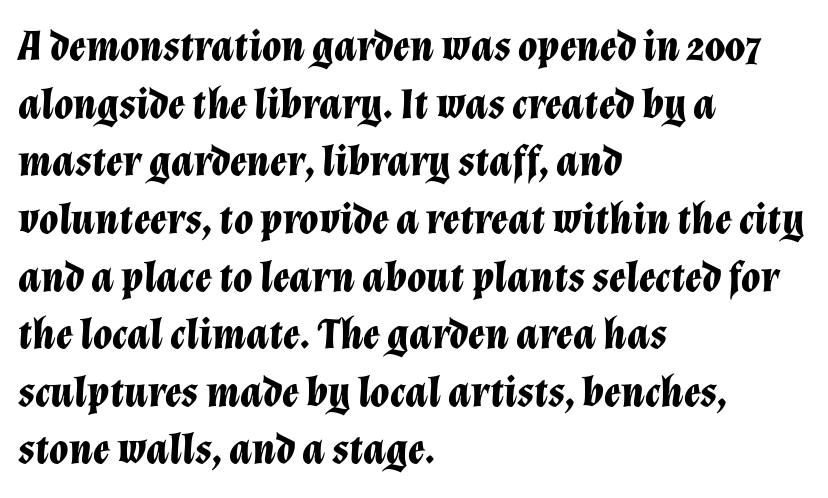
The image shows 44 px bold type, italic (leaning right); set left-aligned, normal line spacing (1.31x), normal letter spacing, not underlined; low stroke contrast and a medium x-height.
